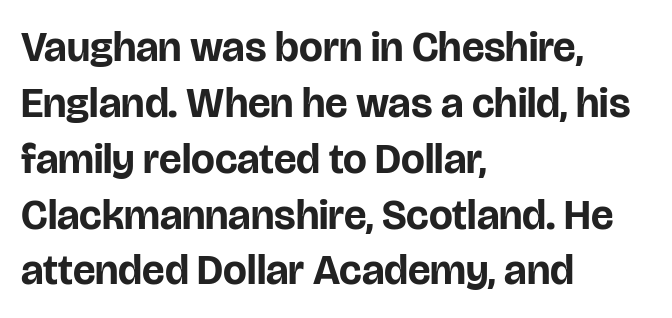
{"serif": "no", "italic": "no", "bold": "yes", "weight": "bold", "width": "normal", "stroke_contrast": "low", "x_height": "large", "monospaced": "no", "underline": "no", "align": "left", "line_spacing": "normal", "line_spacing_ratio": 1.33, "letter_spacing": "normal", "letter_spacing_em": 0.0, "glyph_px": 42}
